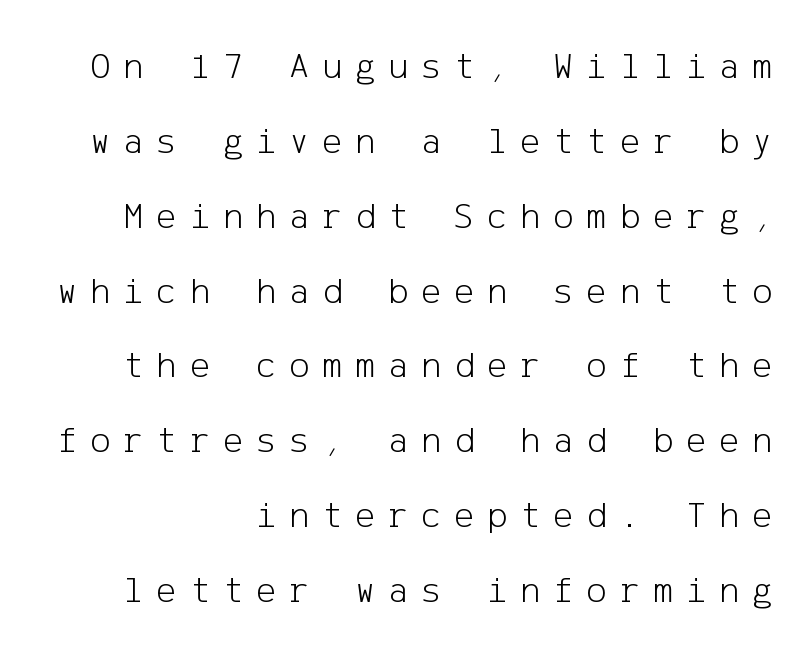
If you measured baseline to baseline, you'd find a long distance. This is the regular roman posture of the typeface. Weight: not bold — regular or lighter. These lines have a slow, spaced-out rhythm from letter to letter.
